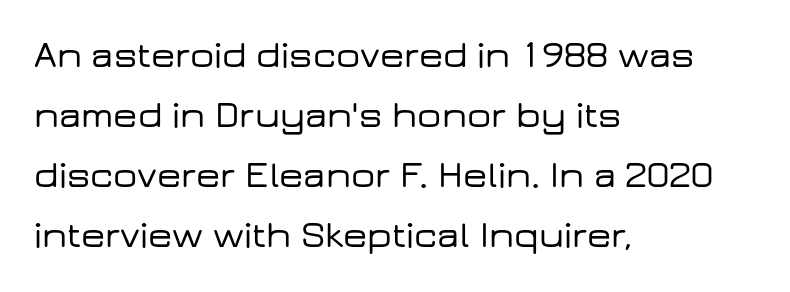
Q: Is the text italic (slanted)? A: No, it is upright.
Q: Is the typeface a serif or a sans-serif typeface? A: Sans-serif.
Q: Is the text underlined? A: No.
Q: How is the paragraph aligned? A: Left-aligned.
Q: Is the spacing between letters normal or unusually wide? A: Normal.
Q: Is the spacing between lines tight, normal or loose? A: Normal.
Q: Width (condensed, normal, or wide)? A: Wide.
Q: Stroke contrast? A: Low.
Q: x-height? A: Medium.
Q: Monospaced? A: No.
